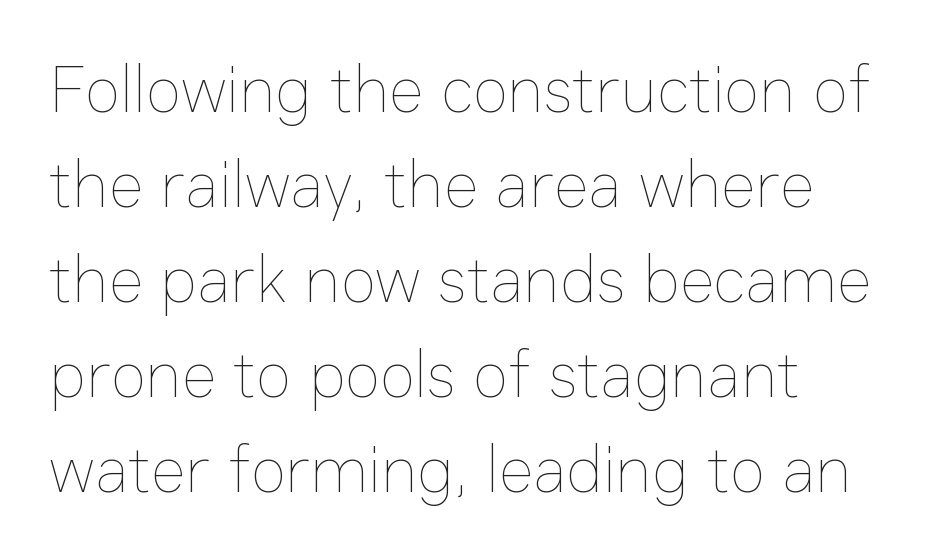
The image shows 66 px thin type, upright; set left-aligned, normal line spacing (1.44x), normal letter spacing, not underlined; low stroke contrast and a medium x-height.
